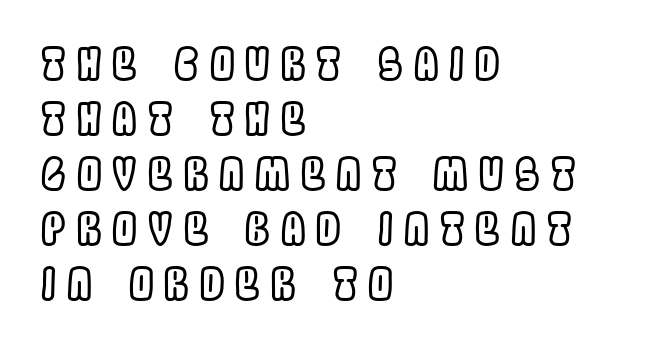
Q: Is the text italic (slanted)? A: No, it is upright.
Q: Is the text underlined? A: No.
Q: How is the paragraph aligned? A: Left-aligned.
Q: Is the spacing between letters normal or unusually wide? A: Unusually wide.
Q: Is the spacing between lines tight, normal or loose? A: Normal.
Q: Width (condensed, normal, or wide)? A: Condensed.
Q: x-height? A: Large.
Q: Monospaced? A: No.
